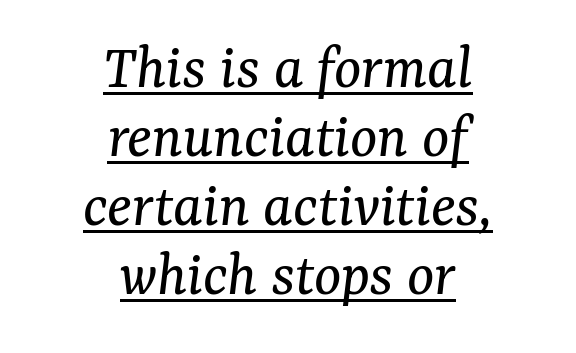
{"serif": "yes", "italic": "yes", "lean": "right", "slant_degrees": 7, "bold": "no", "weight": "regular", "width": "normal", "stroke_contrast": "medium", "x_height": "medium", "monospaced": "no", "underline": "yes", "align": "center", "line_spacing": "tight", "line_spacing_ratio": 1.08, "letter_spacing": "normal", "letter_spacing_em": 0.0, "glyph_px": 64}
